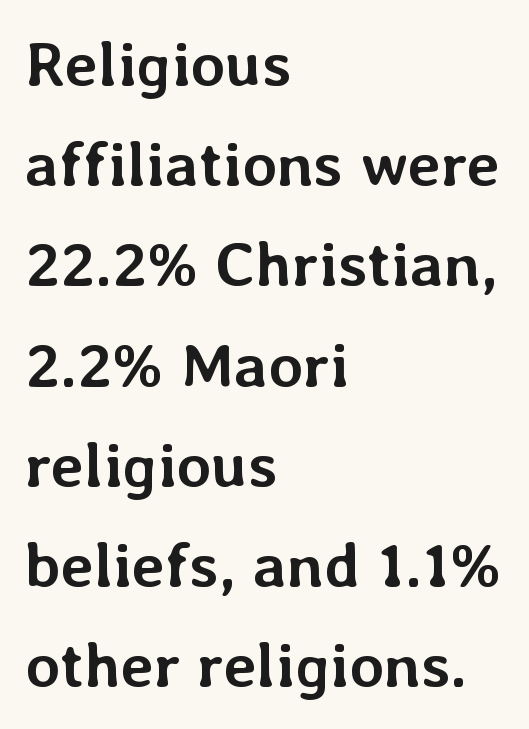
Q: Is the text bold? A: Yes.
Q: Is the text italic (slanted)? A: No, it is upright.
Q: Is the text underlined? A: No.
Q: How is the paragraph aligned? A: Left-aligned.
Q: Is the spacing between letters normal or unusually wide? A: Normal.
Q: Is the spacing between lines tight, normal or loose? A: Normal.
Q: Width (condensed, normal, or wide)? A: Normal.
Q: Stroke contrast? A: Low.
Q: x-height? A: Medium.
Q: Monospaced? A: No.
